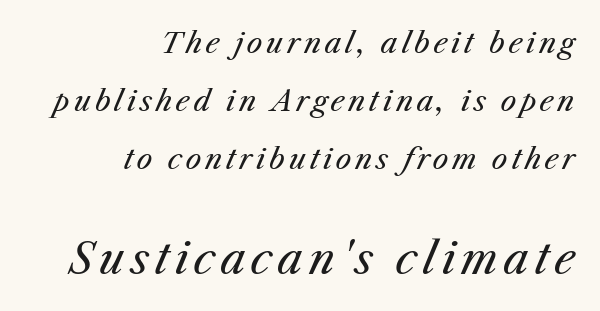
The image shows 42 px regular-weight type, italic (leaning right); set right-aligned, loose line spacing (2.08x), not underlined; the second (bottom) block is 1.5x larger; medium stroke contrast and a medium x-height.
